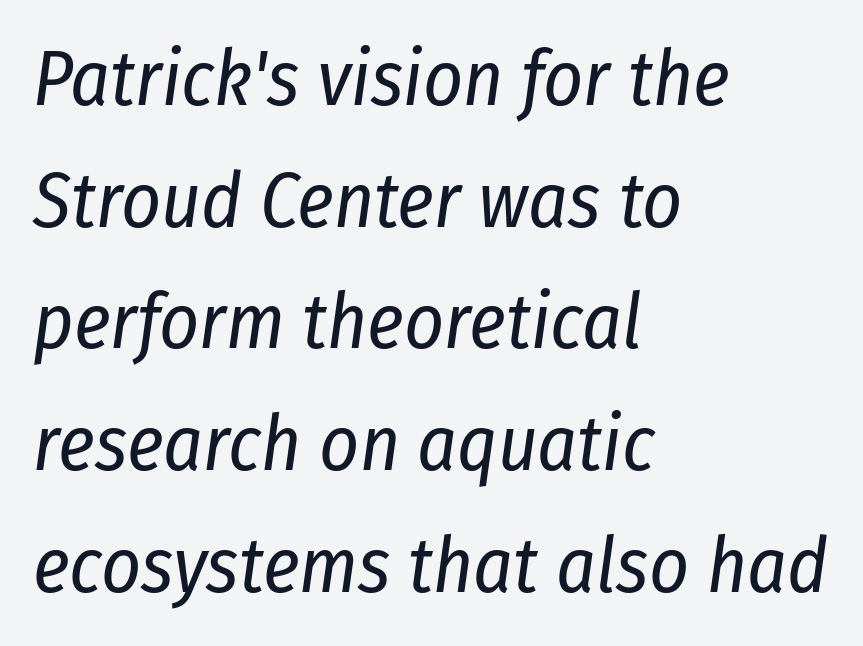
Nobody drew a line under any word here. Stroke thickness stays within the range of a standard reading face or lighter. This rendering uses left alignment, leaving the right contour irregular. Think of a printed novel: that variable character pitch is what you see here. An italicized treatment has been applied to the whole sample. The rows are spaced the way most documents space them.
